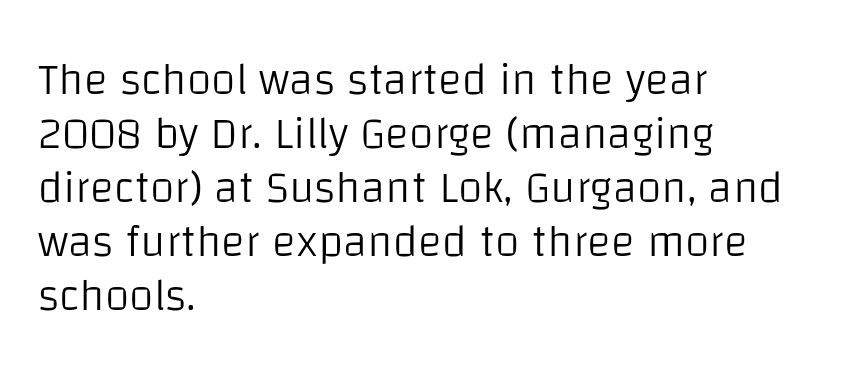
{"serif": "no", "italic": "no", "bold": "no", "weight": "light", "width": "normal", "stroke_contrast": "low", "x_height": "large", "monospaced": "no", "underline": "no", "align": "left", "line_spacing_ratio": 1.2, "letter_spacing": "normal", "letter_spacing_em": 0.0, "glyph_px": 45}
